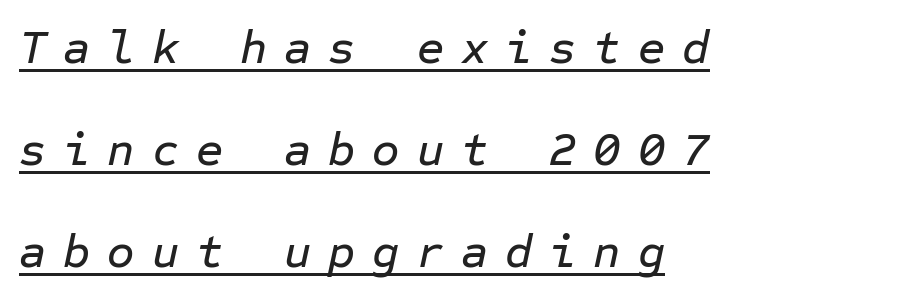
Q: Is the text italic (slanted)? A: Yes, it leans right by about 12 degrees.
Q: Is the text underlined? A: Yes.
Q: How is the paragraph aligned? A: Left-aligned.
Q: Is the spacing between letters normal or unusually wide? A: Unusually wide.
Q: Is the spacing between lines tight, normal or loose? A: Loose.
Q: Width (condensed, normal, or wide)? A: Normal.
Q: Stroke contrast? A: Low.
Q: x-height? A: Medium.
Q: Monospaced? A: Yes.
